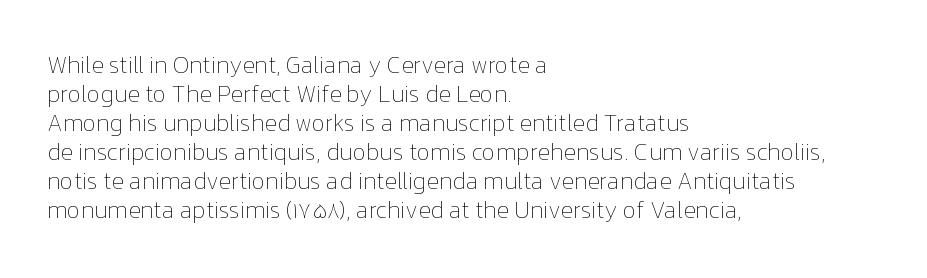
A typesetter would call this zero additional tracking. If you drew a line through each stem, it would be perfectly vertical. This block has exactly the height ordinary leading produces. Teacher's note: observe the even left margin — that is flush-left alignment. The area under the type is left untouched. This is not heavy type; no bold has been used.
